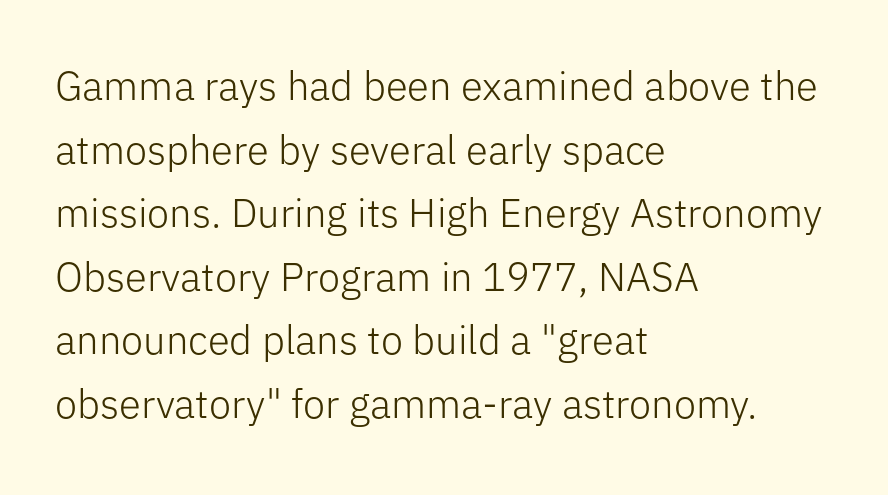
{"serif": "no", "italic": "no", "bold": "no", "weight": "light", "width": "normal", "stroke_contrast": "low", "x_height": "medium", "monospaced": "no", "underline": "no", "align": "left", "line_spacing": "normal", "line_spacing_ratio": 1.59, "letter_spacing": "normal", "letter_spacing_em": 0.0, "glyph_px": 40}
